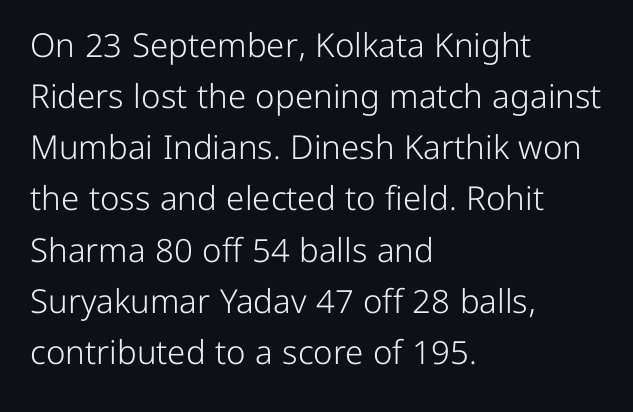
Q: Is the text bold? A: No.
Q: Is the text italic (slanted)? A: No, it is upright.
Q: Is the typeface a serif or a sans-serif typeface? A: Sans-serif.
Q: Is the text underlined? A: No.
Q: How is the paragraph aligned? A: Left-aligned.
Q: Is the spacing between letters normal or unusually wide? A: Normal.
Q: Is the spacing between lines tight, normal or loose? A: Normal.
Q: Width (condensed, normal, or wide)? A: Normal.
Q: Stroke contrast? A: Low.
Q: x-height? A: Medium.
Q: Monospaced? A: No.
